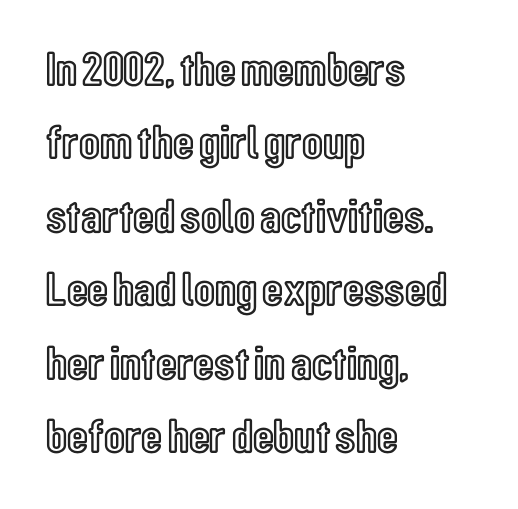
{"italic": "no", "width": "condensed", "x_height": "medium", "monospaced": "no", "underline": "no", "align": "left", "line_spacing": "normal", "line_spacing_ratio": 1.53, "letter_spacing": "normal", "letter_spacing_em": 0.0, "glyph_px": 48}
